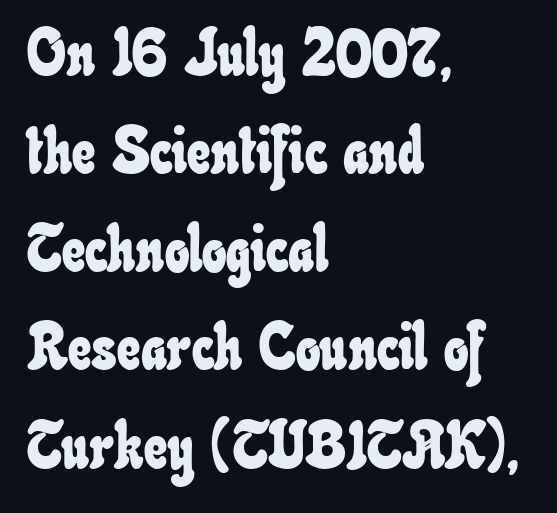
The image shows 65 px condensed type; set left-aligned, normal line spacing (1.51x), normal letter spacing, not underlined; low stroke contrast and a small x-height.
